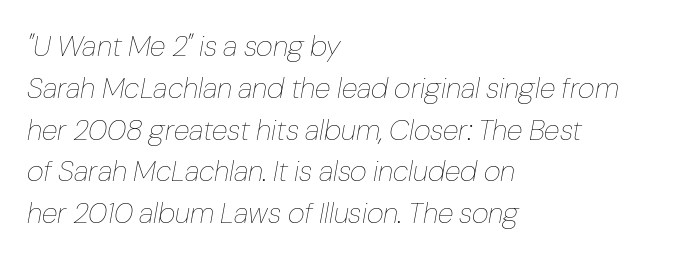
Proportional: the letters do not fall into vertical columns. Nothing heavy about these letters — not bold at all. The passage shown leans; its letterforms are oblique. Caption: multi-line text, flush left, ragged right. Has an underline been added? It has not.
